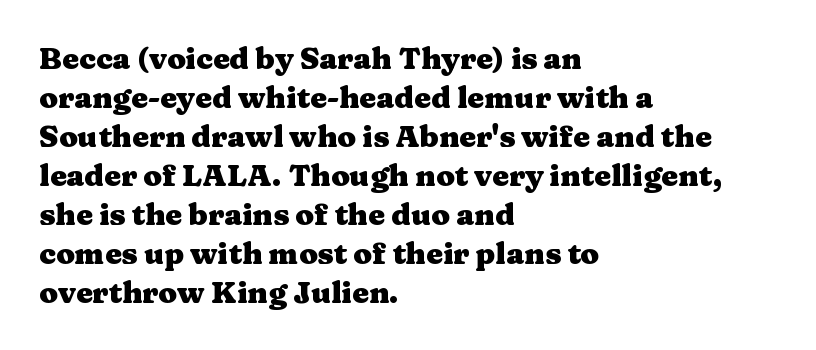
{"serif": "yes", "italic": "no", "bold": "yes", "weight": "heavy", "width": "wide", "stroke_contrast": "medium", "x_height": "medium", "monospaced": "no", "underline": "no", "align": "left", "line_spacing": "normal", "line_spacing_ratio": 1.3, "letter_spacing": "normal", "letter_spacing_em": 0.0, "glyph_px": 30}
